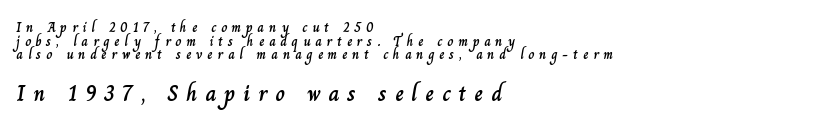
The image shows 23 px text type; set left-aligned, tight line spacing (0.97x), unusually wide letter spacing (+0.35 em), not underlined; the second (bottom) block is 1.64x larger.
